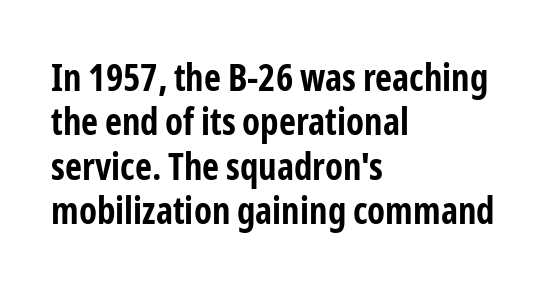
{"serif": "no", "italic": "no", "bold": "yes", "weight": "bold", "width": "condensed", "stroke_contrast": "low", "x_height": "medium", "monospaced": "no", "underline": "no", "align": "left", "line_spacing_ratio": 1.2, "letter_spacing": "normal", "letter_spacing_em": 0.0, "glyph_px": 37}
